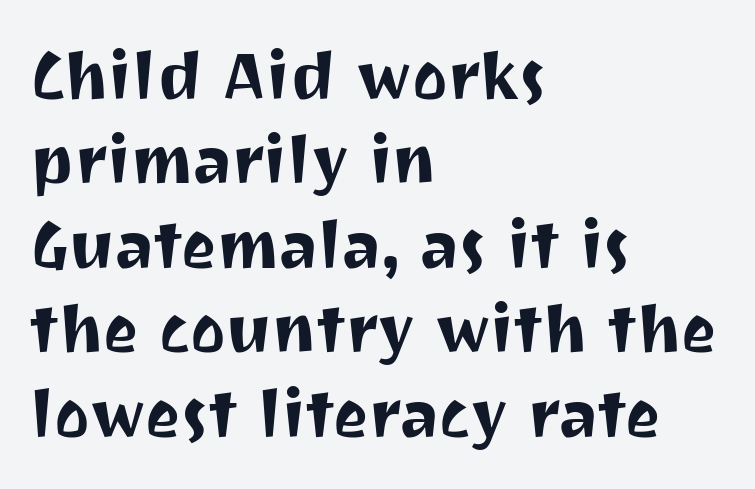
{"serif": "no", "italic": "no", "width": "normal", "stroke_contrast": "medium", "x_height": "medium", "monospaced": "no", "underline": "no", "align": "left", "line_spacing": "normal", "line_spacing_ratio": 1.26, "letter_spacing": "normal", "letter_spacing_em": 0.0, "glyph_px": 67}
